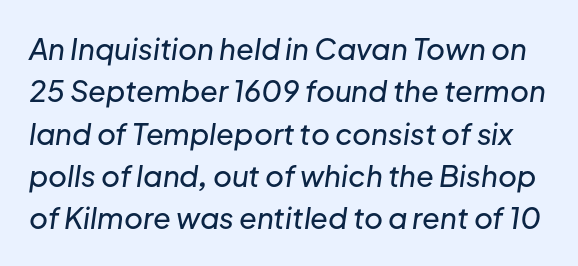
The rendering uses a moderate line-height, typical for paragraphs. The space directly below the letters is spotless. Observe the lean: these are italic letterforms. How are the letters spaced? Ordinarily, with no added tracking.
